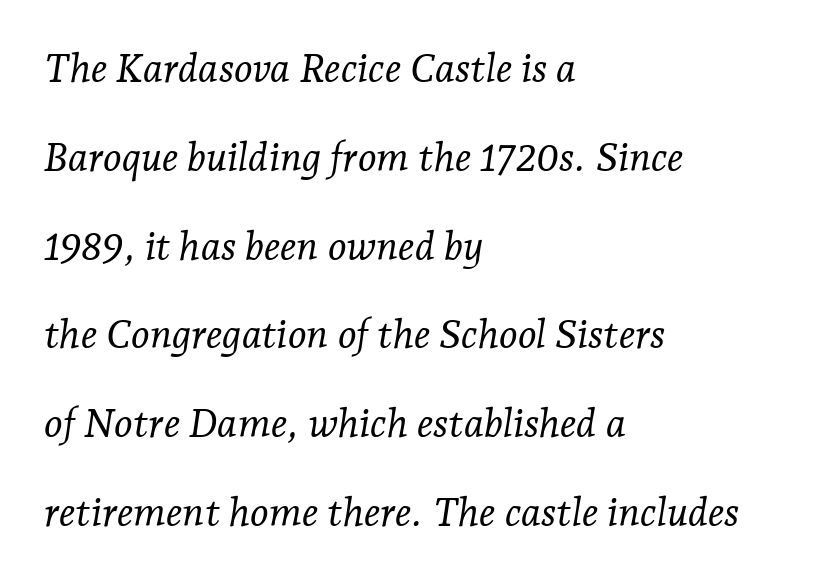
Beneath every word, the page is bare. A serif font was chosen for this passage. Italic: yes, the glyphs are oblique. Tracking value appears to be zero — textbook default spacing.
